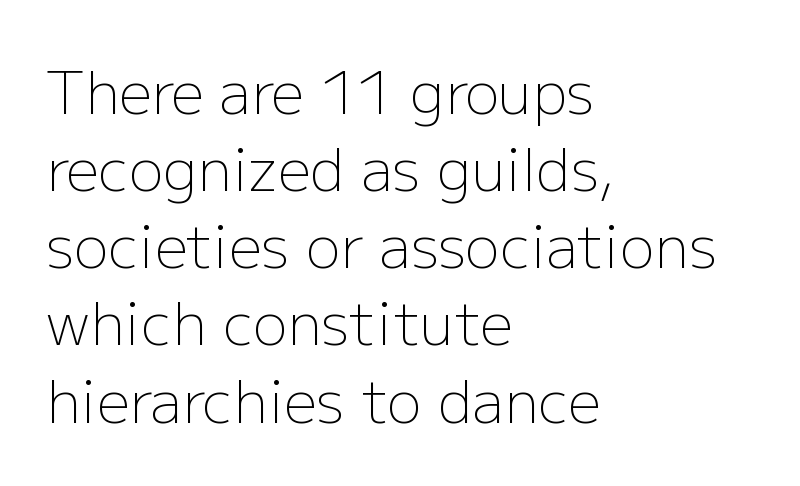
{"serif": "no", "italic": "no", "bold": "no", "weight": "light", "width": "normal", "stroke_contrast": "low", "x_height": "medium", "monospaced": "no", "underline": "no", "align": "left", "line_spacing": "normal", "line_spacing_ratio": 1.33, "letter_spacing": "normal", "letter_spacing_em": 0.0, "glyph_px": 58}
